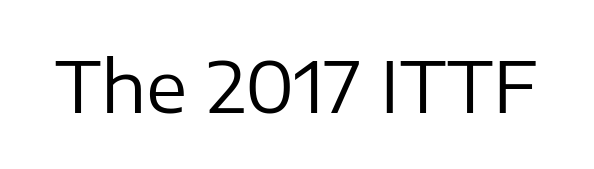
Q: Is the text bold? A: No.
Q: Is the text italic (slanted)? A: No, it is upright.
Q: Is the typeface a serif or a sans-serif typeface? A: Sans-serif.
Q: Is the text underlined? A: No.
Q: Is the spacing between letters normal or unusually wide? A: Normal.
Q: Width (condensed, normal, or wide)? A: Normal.
Q: Stroke contrast? A: Low.
Q: x-height? A: Medium.
Q: Monospaced? A: No.
